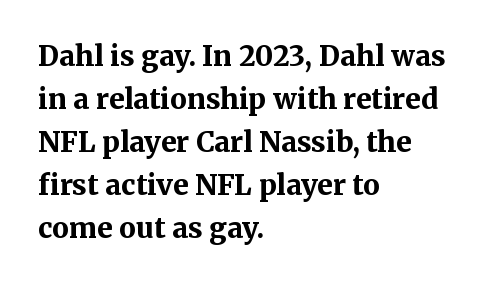
You could not count columns in this text — the font is proportionally spaced. Posture: upright roman. Plain, unruled lines of type. The rendering uses a bold face; every stroke is thick and dark. Reading down the column, the eye jumps a familiar distance to each next line. Leftover space on each line is placed entirely after the last word.
